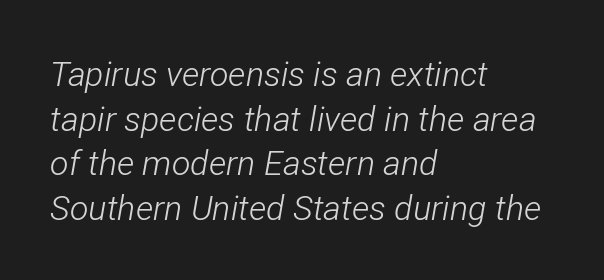
Q: Is the text bold? A: No.
Q: Is the text italic (slanted)? A: Yes, it leans right by about 12 degrees.
Q: Is the text underlined? A: No.
Q: How is the paragraph aligned? A: Left-aligned.
Q: Is the spacing between letters normal or unusually wide? A: Normal.
Q: Is the spacing between lines tight, normal or loose? A: Normal.
Q: Width (condensed, normal, or wide)? A: Condensed.
Q: Stroke contrast? A: Low.
Q: x-height? A: Medium.
Q: Monospaced? A: No.
